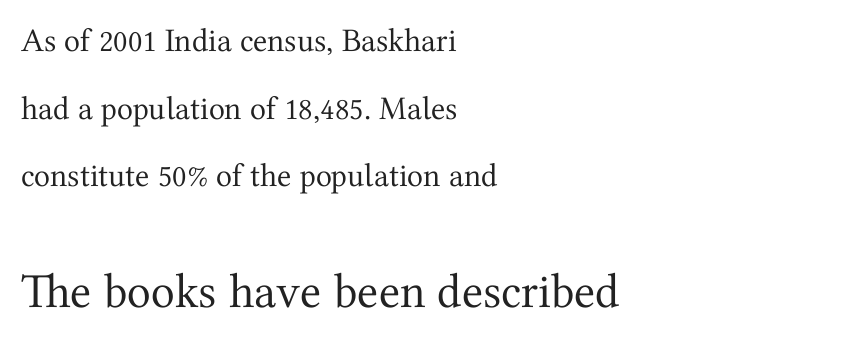
The image shows 49 px regular-weight serif type, upright; set left-aligned, loose line spacing (2.05x), normal letter spacing, not underlined; the second (bottom) block is 1.48x larger; medium stroke contrast and a medium x-height.
